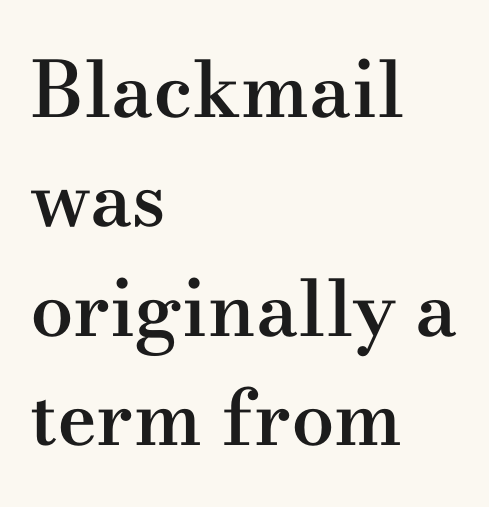
{"serif": "yes", "italic": "no", "bold": "semi", "weight": "semibold", "width": "wide", "stroke_contrast": "medium", "x_height": "small", "monospaced": "no", "underline": "no", "align": "left", "line_spacing": "normal", "line_spacing_ratio": 1.42, "letter_spacing": "normal", "letter_spacing_em": 0.0, "glyph_px": 77}
